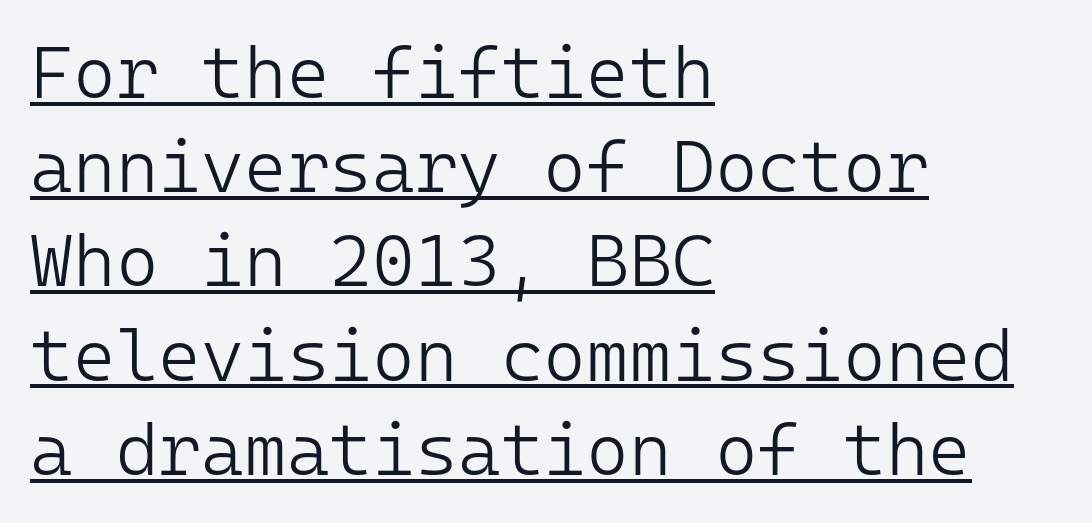
{"serif": "no", "italic": "no", "bold": "no", "weight": "light", "width": "normal", "stroke_contrast": "low", "x_height": "medium", "monospaced": "yes", "underline": "yes", "align": "left", "line_spacing": "normal", "line_spacing_ratio": 1.29, "letter_spacing": "normal", "letter_spacing_em": 0.0, "glyph_px": 73}
